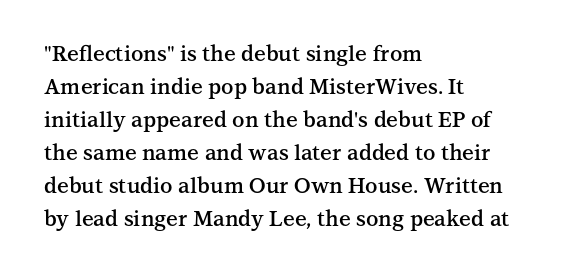
{"italic": "no", "bold": "semi", "underline": "no", "align": "left", "line_spacing": "normal", "line_spacing_ratio": 1.57, "letter_spacing": "normal", "letter_spacing_em": 0.0, "glyph_px": 21}
